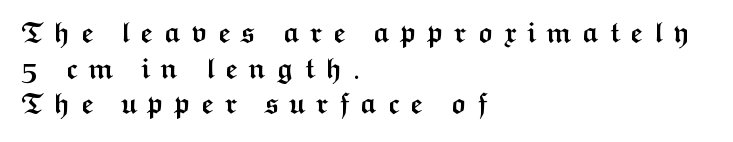
{"serif": "no", "italic": "no", "bold": "yes", "weight": "semibold", "width": "wide", "stroke_contrast": "medium", "x_height": "medium", "monospaced": "no", "underline": "no", "align": "left", "line_spacing": "normal", "line_spacing_ratio": 1.27, "letter_spacing": "wide", "letter_spacing_em": 0.36, "glyph_px": 28}
